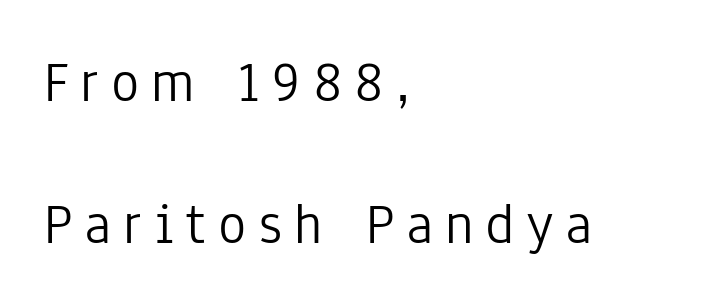
The image shows 59 px light, condensed sans-serif type, upright; set left-aligned, loose line spacing (2.41x), unusually wide letter spacing (+0.2 em), not underlined; low stroke contrast and a medium x-height.
